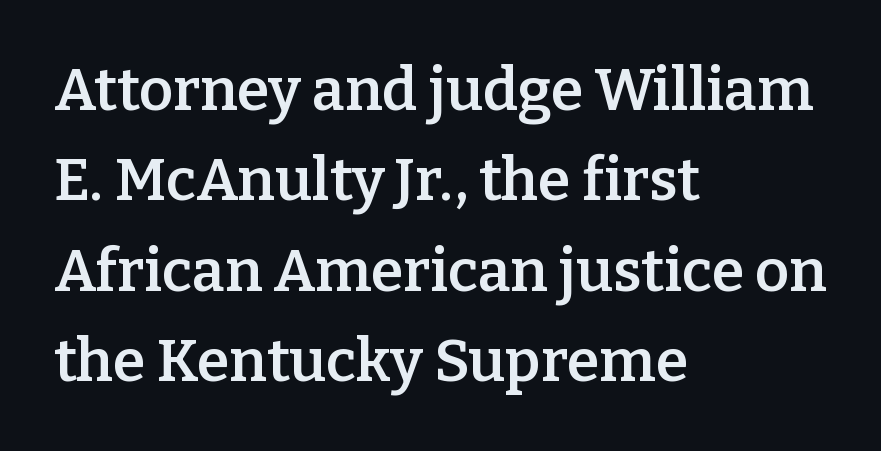
{"serif": "yes", "italic": "no", "bold": "semi", "weight": "semibold", "width": "normal", "stroke_contrast": "low", "x_height": "medium", "monospaced": "no", "underline": "no", "align": "left", "line_spacing": "normal", "line_spacing_ratio": 1.53, "letter_spacing": "normal", "letter_spacing_em": 0.0, "glyph_px": 59}
